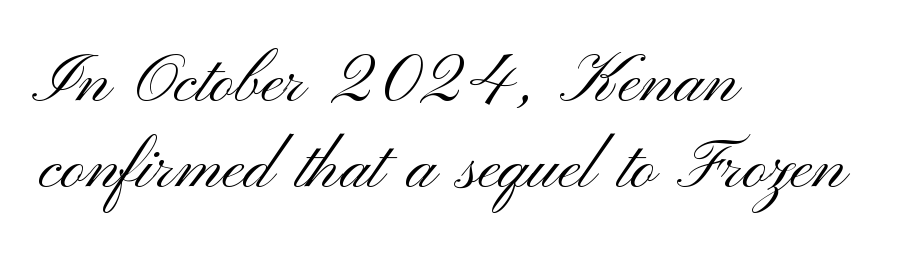
{"serif": "no", "bold": "no", "weight": "light", "width": "wide", "stroke_contrast": "medium", "x_height": "small", "monospaced": "no", "underline": "no", "align": "left", "line_spacing": "normal", "line_spacing_ratio": 1.28, "letter_spacing": "normal", "letter_spacing_em": 0.0, "glyph_px": 67}
